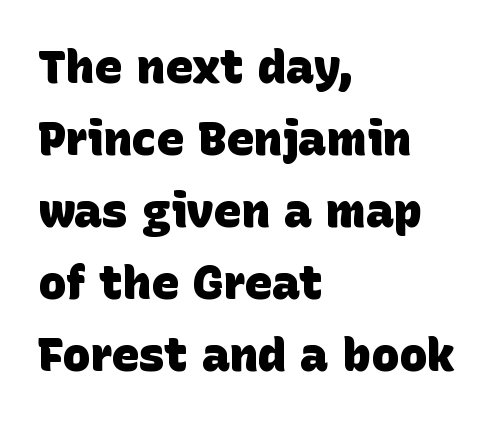
{"serif": "no", "bold": "yes", "weight": "heavy", "width": "normal", "stroke_contrast": "low", "x_height": "large", "monospaced": "no", "underline": "no", "align": "left", "line_spacing": "normal", "line_spacing_ratio": 1.53, "letter_spacing": "normal", "letter_spacing_em": 0.0, "glyph_px": 47}
